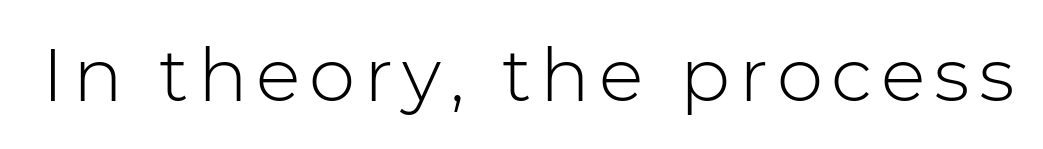
The image shows 74 px light sans-serif type, upright; set not underlined; low stroke contrast and a medium x-height.
